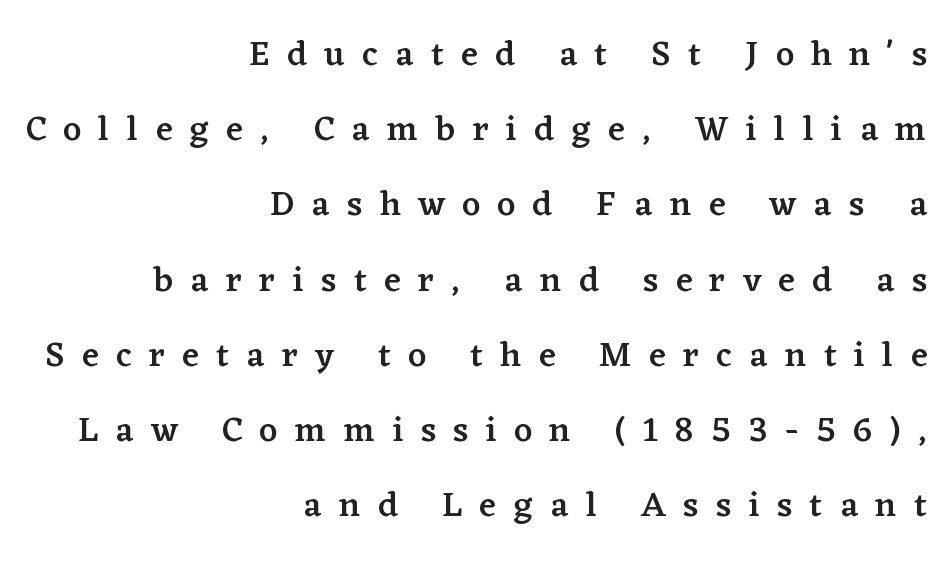
{"serif": "yes", "italic": "no", "bold": "semi", "weight": "semibold", "width": "normal", "stroke_contrast": "low", "x_height": "medium", "monospaced": "no", "underline": "no", "align": "right", "line_spacing": "loose", "line_spacing_ratio": 2.15, "letter_spacing": "wide", "letter_spacing_em": 0.5, "glyph_px": 35}
